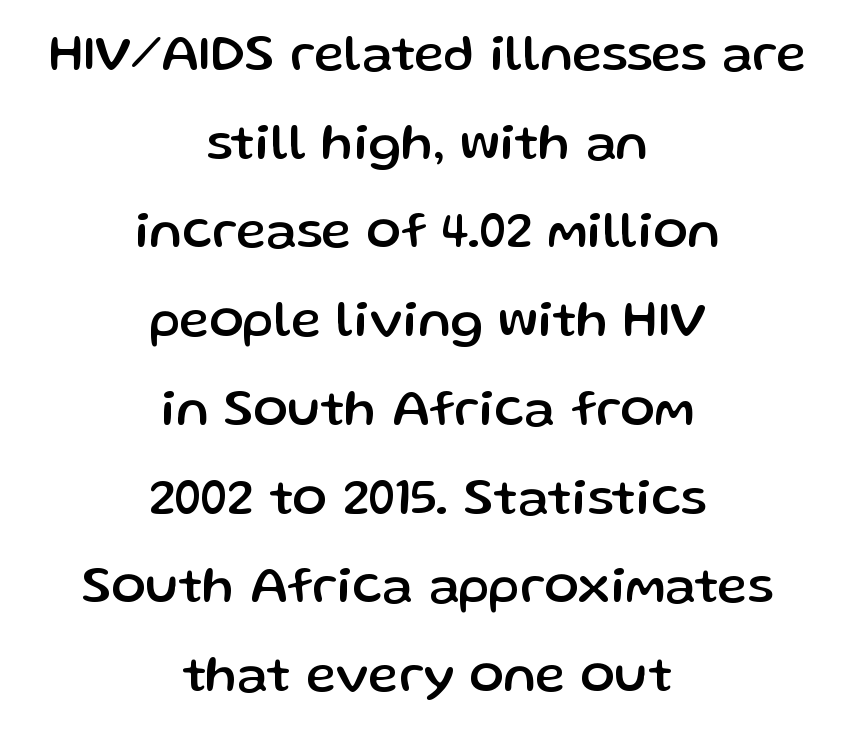
The image shows 51 px sans-serif type, upright; set centered, line spacing 1.74x, normal letter spacing, not underlined; low stroke contrast and a medium x-height.
